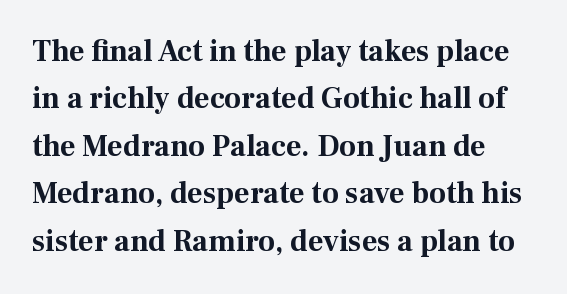
{"serif": "yes", "italic": "no", "bold": "yes", "weight": "bold", "width": "normal", "stroke_contrast": "medium", "x_height": "medium", "monospaced": "no", "underline": "no", "line_spacing": "normal", "line_spacing_ratio": 1.58, "letter_spacing": "normal", "letter_spacing_em": 0.0, "glyph_px": 30}
